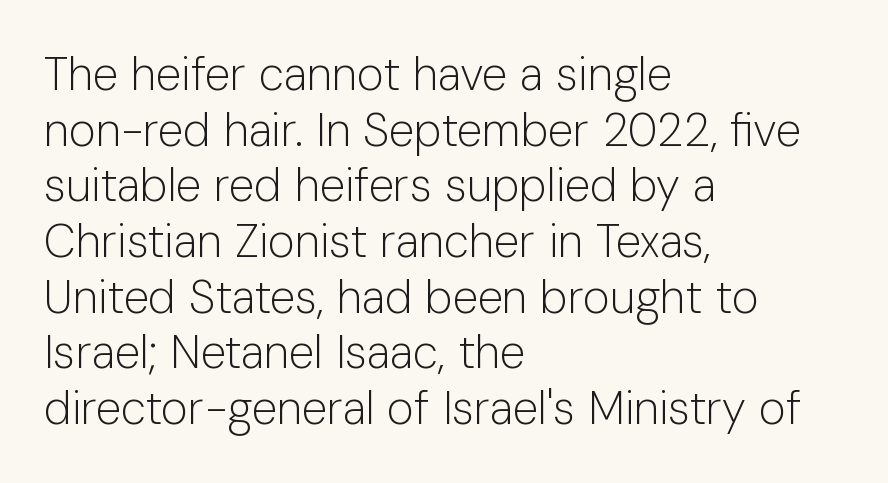
The image shows 46 px light sans-serif type, upright; set left-aligned, line spacing 1.21x, normal letter spacing, not underlined; low stroke contrast and a medium x-height.
